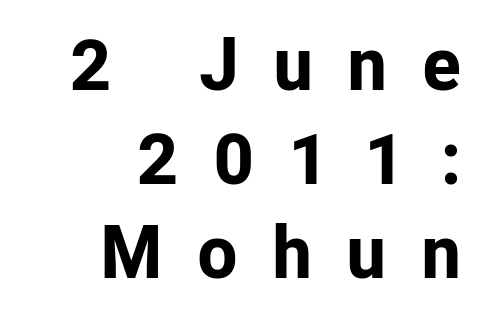
In CSS terms this would be text-align: right. The letters are spread apart with noticeably loose tracking. These lines sit exactly where default settings would place them. What kind of face is this? One without serifs — a sans. These lines are rendered in a variable-pitch font.
